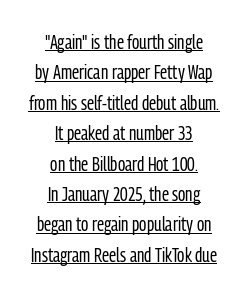
The paragraph shown floats in the horizontal middle. Vertical spacing — default. The face used here appears with an underline applied. A typesetter would call this zero additional tracking. Every stem runs plumb, perpendicular to the baseline.
